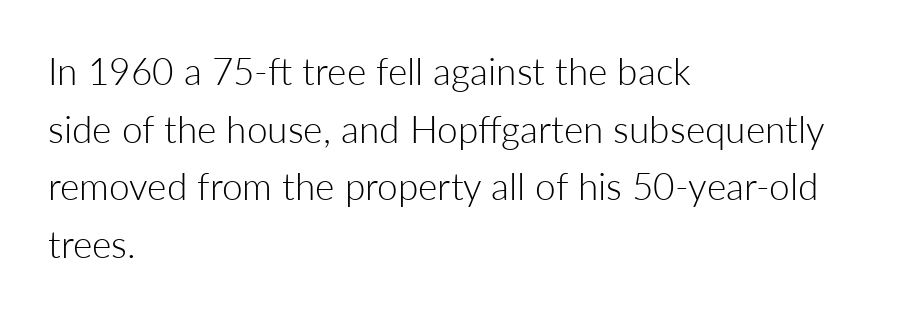
The setting favours the left margin, as ordinary paragraphs usually do. A typesetter would label this face a sans. Letters have the restrained weight of plain body copy at most. It's the straight-up-and-down kind of type. Words float on clear page, feet unadorned. What's the leading like? Ordinary, nothing unusual.
